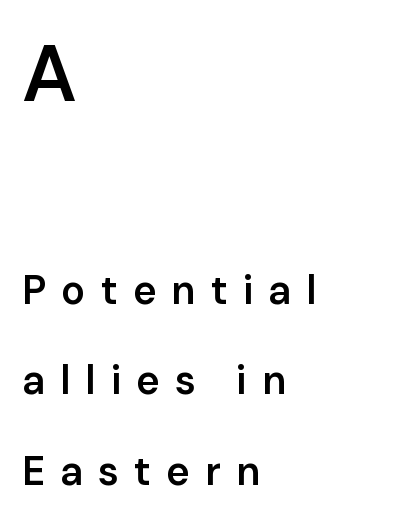
Q: Is the text bold? A: Semi-bold.
Q: Is the text italic (slanted)? A: No, it is upright.
Q: Is the typeface a serif or a sans-serif typeface? A: Sans-serif.
Q: Is the text underlined? A: No.
Q: How is the paragraph aligned? A: Left-aligned.
Q: Is the spacing between letters normal or unusually wide? A: Unusually wide.
Q: Is the spacing between lines tight, normal or loose? A: Loose.
Q: Which block of text is set in a larger size, the first (top) or the second (bottom)? A: The first (top) one.
Q: Width (condensed, normal, or wide)? A: Normal.
Q: Stroke contrast? A: Low.
Q: x-height? A: Medium.
Q: Monospaced? A: No.
